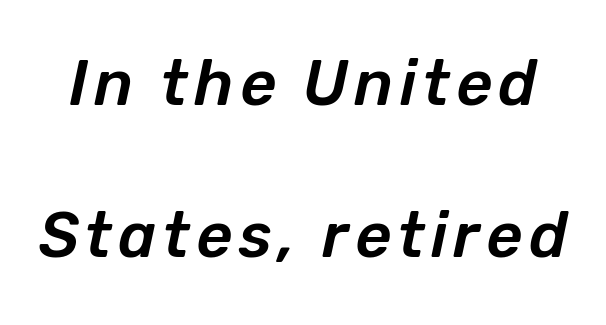
{"italic": "yes", "lean": "right", "slant_degrees": 12, "width": "normal", "stroke_contrast": "low", "x_height": "medium", "monospaced": "no", "underline": "no", "line_spacing": "loose", "line_spacing_ratio": 2.41, "glyph_px": 63}
